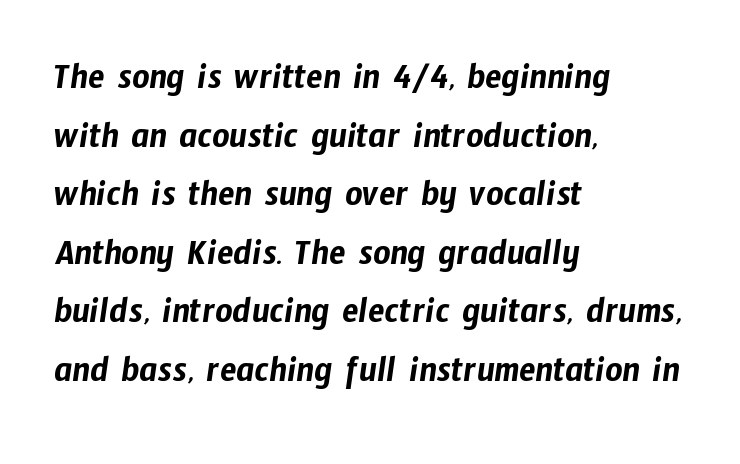
{"serif": "no", "width": "condensed", "stroke_contrast": "low", "x_height": "medium", "monospaced": "no", "underline": "no", "align": "left", "line_spacing": "normal", "line_spacing_ratio": 1.54, "letter_spacing": "normal", "letter_spacing_em": 0.0, "glyph_px": 38}
